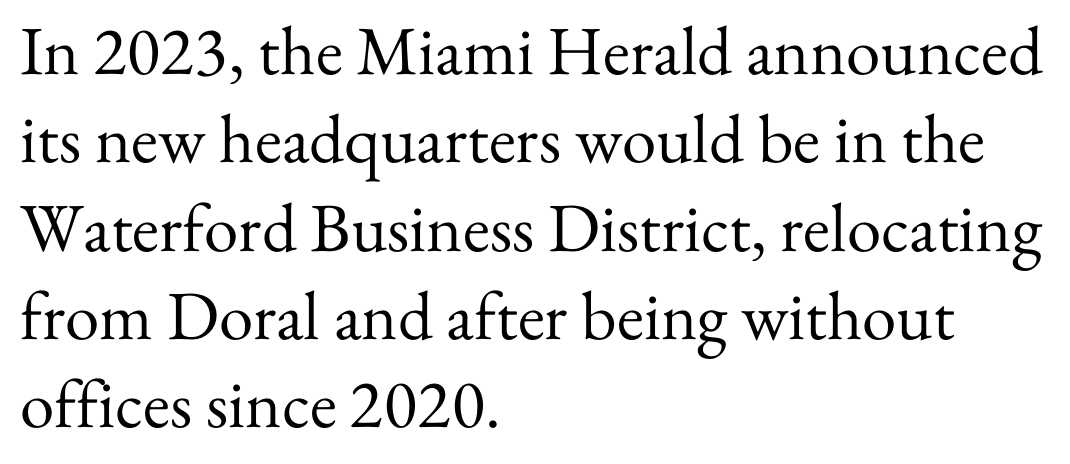
The letters advance in unequal steps, a hallmark of proportional type. A quiet, ordinary-to-light weight characterises the typeface. The letters stand straight up with perfectly vertical stems. The rows are spaced the way most documents space them.
